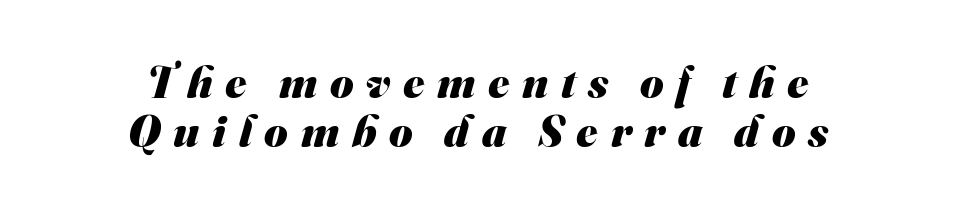
Q: Is the text bold? A: Yes.
Q: Is the typeface a serif or a sans-serif typeface? A: Sans-serif.
Q: Is the text underlined? A: No.
Q: How is the paragraph aligned? A: Centered.
Q: Is the spacing between letters normal or unusually wide? A: Unusually wide.
Q: Is the spacing between lines tight, normal or loose? A: Tight.
Q: Width (condensed, normal, or wide)? A: Normal.
Q: Stroke contrast? A: Medium.
Q: x-height? A: Small.
Q: Monospaced? A: No.
